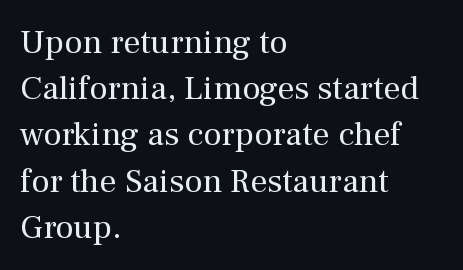
The letters look calm and open, with moderate or lighter stems. Quick note: underline off. Nope, not italic — everything's standing straight. The setting favours the left margin, as ordinary paragraphs usually do. Words appear dense and cohesive because spacing is normal.
